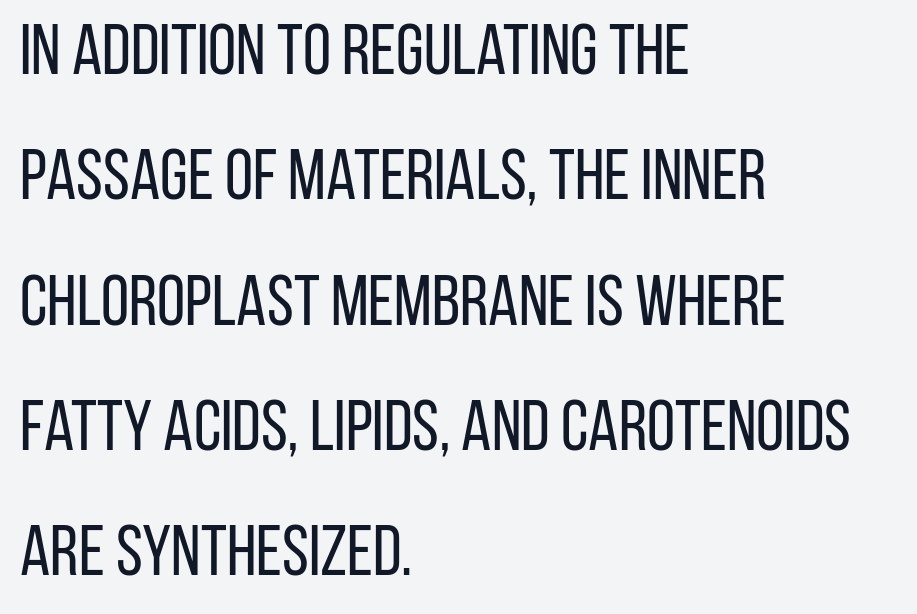
The image shows 72 px regular-weight, condensed sans-serif type, upright; set left-aligned, line spacing 1.74x, normal letter spacing, not underlined; low stroke contrast and a large x-height.
